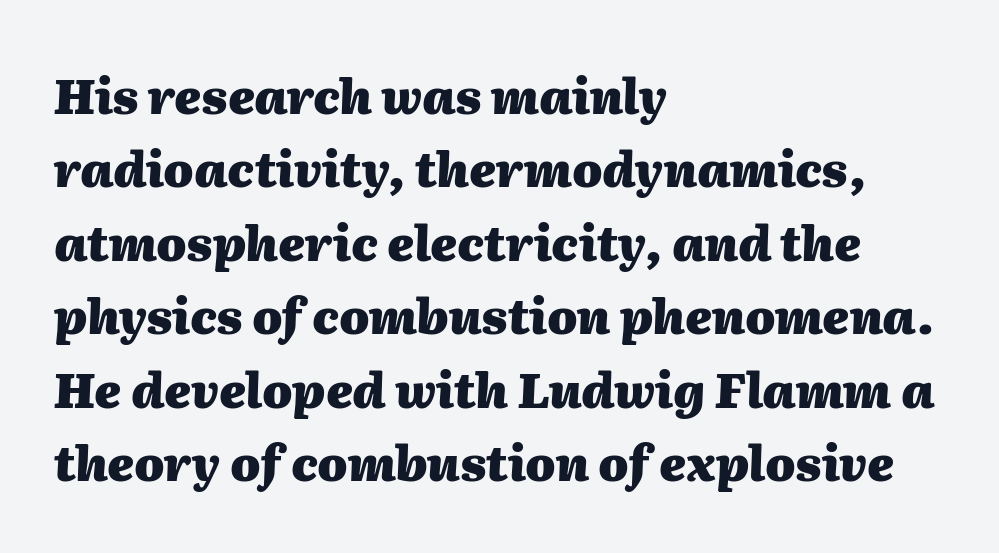
{"italic": "yes", "lean": "right", "slant_degrees": 2, "bold": "yes", "weight": "heavy", "width": "normal", "stroke_contrast": "medium", "x_height": "medium", "monospaced": "no", "underline": "no", "align": "left", "line_spacing": "normal", "line_spacing_ratio": 1.53, "letter_spacing": "normal", "letter_spacing_em": 0.0, "glyph_px": 48}
